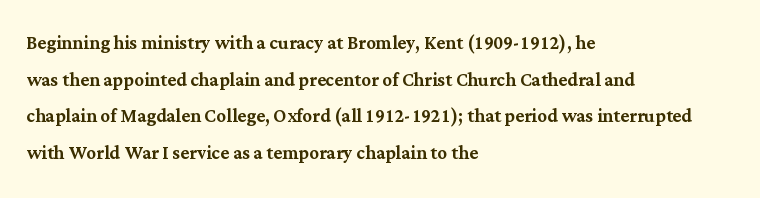
Q: Is the text italic (slanted)? A: No, it is upright.
Q: Is the text underlined? A: No.
Q: How is the paragraph aligned? A: Left-aligned.
Q: Is the spacing between letters normal or unusually wide? A: Normal.
Q: Is the spacing between lines tight, normal or loose? A: Normal.
